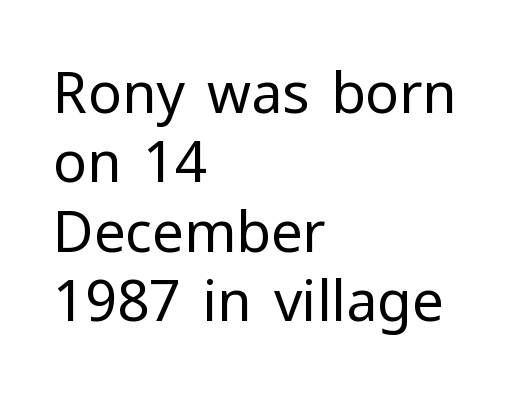
Q: Is the text bold? A: No.
Q: Is the text italic (slanted)? A: No, it is upright.
Q: Is the typeface a serif or a sans-serif typeface? A: Sans-serif.
Q: Is the text underlined? A: No.
Q: How is the paragraph aligned? A: Left-aligned.
Q: Is the spacing between letters normal or unusually wide? A: Normal.
Q: Width (condensed, normal, or wide)? A: Normal.
Q: Stroke contrast? A: Low.
Q: x-height? A: Medium.
Q: Monospaced? A: No.
